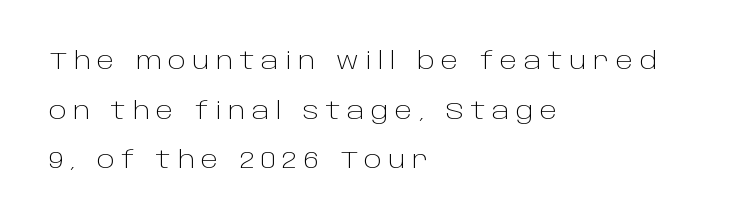
Q: Is the text bold? A: No.
Q: Is the text italic (slanted)? A: No, it is upright.
Q: Is the text underlined? A: No.
Q: How is the paragraph aligned? A: Left-aligned.
Q: Is the spacing between letters normal or unusually wide? A: Unusually wide.
Q: Is the spacing between lines tight, normal or loose? A: Loose.
